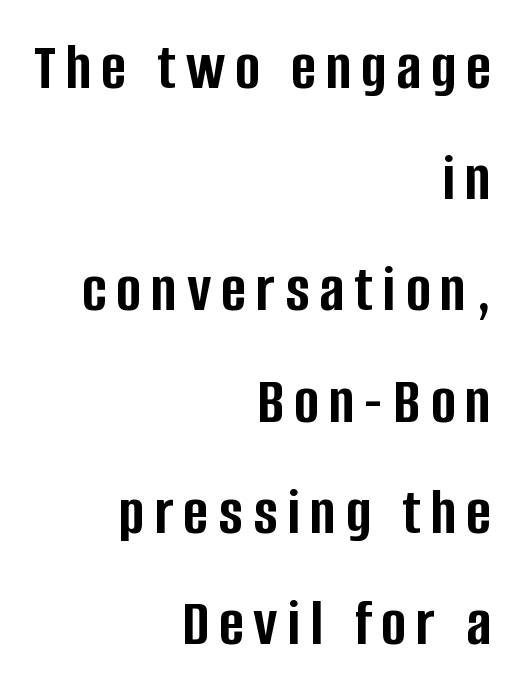
The image shows 67 px semibold, condensed sans-serif type, upright; set right-aligned, normal line spacing (1.66x), not underlined; low stroke contrast and a large x-height.
